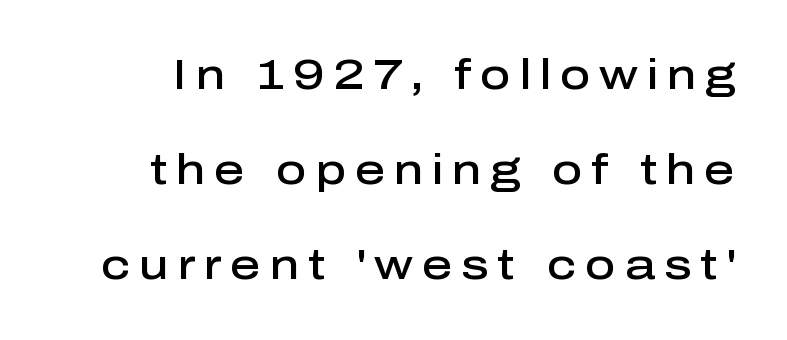
Q: Is the text bold? A: Semi-bold.
Q: Is the text italic (slanted)? A: No, it is upright.
Q: Is the typeface a serif or a sans-serif typeface? A: Sans-serif.
Q: Is the text underlined? A: No.
Q: Is the spacing between letters normal or unusually wide? A: Unusually wide.
Q: Is the spacing between lines tight, normal or loose? A: Loose.
Q: Width (condensed, normal, or wide)? A: Normal.
Q: Stroke contrast? A: Low.
Q: x-height? A: Medium.
Q: Monospaced? A: No.
